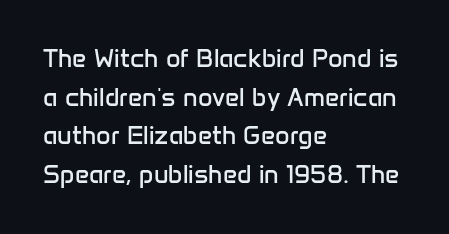
{"italic": "no", "bold": "no", "underline": "no", "align": "left", "line_spacing": "normal", "line_spacing_ratio": 1.55, "letter_spacing": "normal", "letter_spacing_em": 0.0, "glyph_px": 25}
